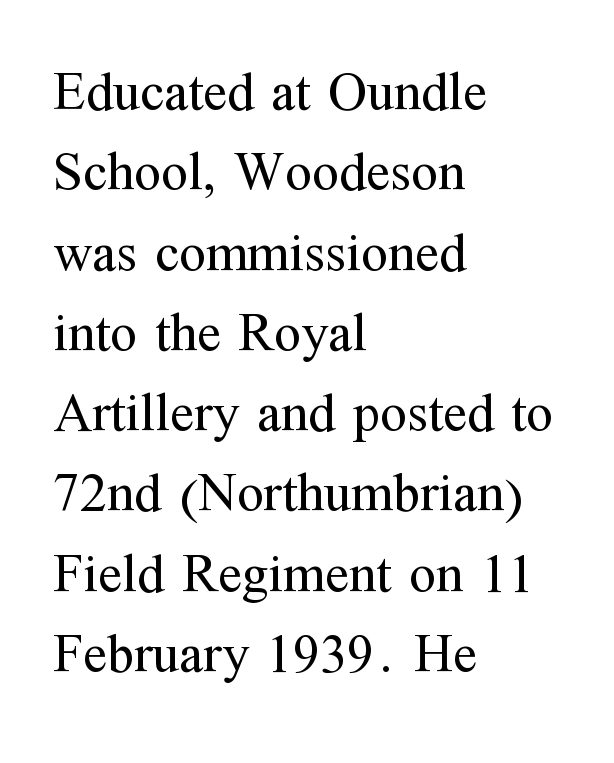
Notice how the stems are strictly vertical — no italics here. Bare-footed words on every line. Is this a sans? No — the strokes have serifs. How would I describe the line gaps? Plain and ordinary.
